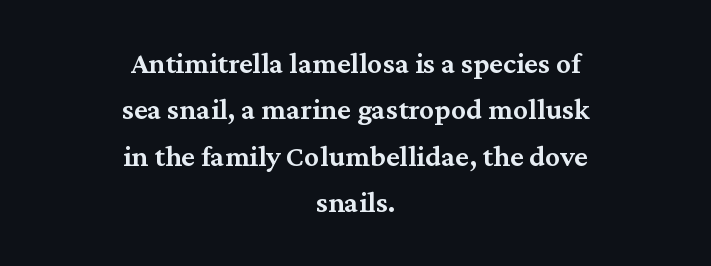
{"serif": "yes", "italic": "no", "bold": "semi", "weight": "semibold", "width": "normal", "stroke_contrast": "medium", "x_height": "medium", "monospaced": "no", "underline": "no", "align": "center", "line_spacing": "normal", "line_spacing_ratio": 1.55, "letter_spacing": "normal", "letter_spacing_em": 0.0, "glyph_px": 30}
